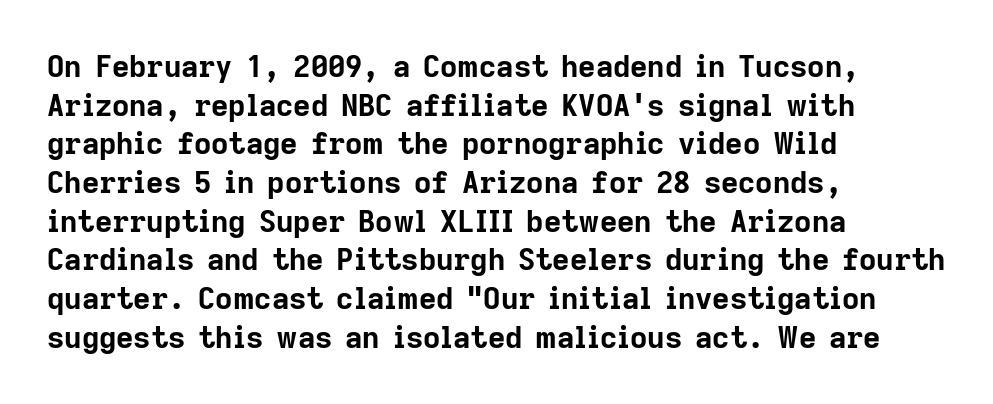
The image shows 30 px bold sans-serif type, upright; set left-aligned, normal line spacing (1.29x), normal letter spacing, not underlined; low stroke contrast and a medium x-height.
